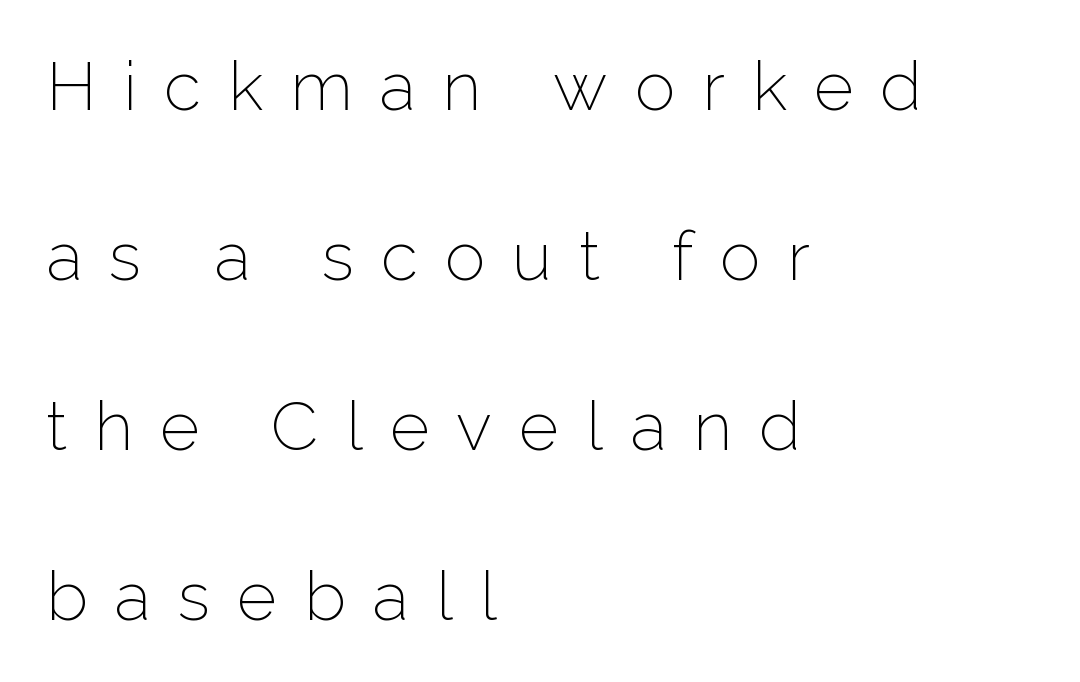
Q: Is the text bold? A: No.
Q: Is the text italic (slanted)? A: No, it is upright.
Q: Is the typeface a serif or a sans-serif typeface? A: Sans-serif.
Q: Is the text underlined? A: No.
Q: How is the paragraph aligned? A: Left-aligned.
Q: Is the spacing between letters normal or unusually wide? A: Unusually wide.
Q: Is the spacing between lines tight, normal or loose? A: Loose.
Q: Width (condensed, normal, or wide)? A: Normal.
Q: Stroke contrast? A: Low.
Q: x-height? A: Medium.
Q: Monospaced? A: No.
